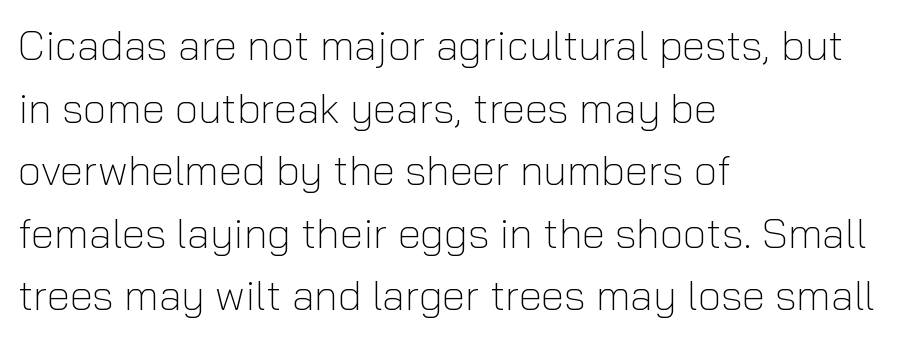
The image shows 42 px light sans-serif type, upright; set left-aligned, normal line spacing (1.49x), normal letter spacing, not underlined; low stroke contrast and a medium x-height.
